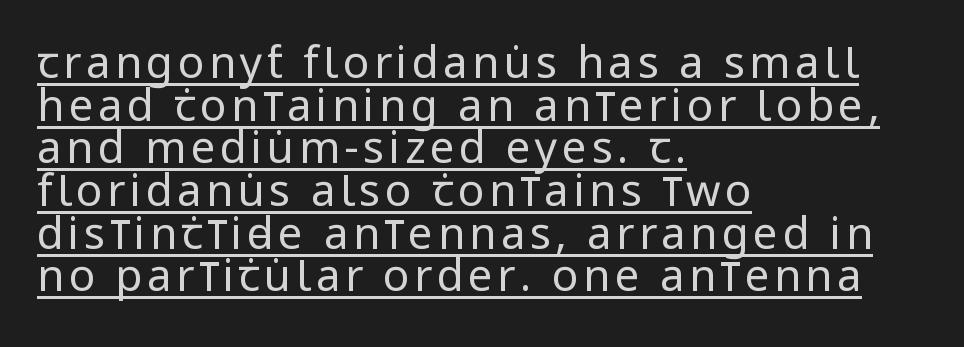
Q: Is the text bold? A: No.
Q: Is the text italic (slanted)? A: No, it is upright.
Q: Is the typeface a serif or a sans-serif typeface? A: Sans-serif.
Q: Is the text underlined? A: Yes.
Q: How is the paragraph aligned? A: Left-aligned.
Q: Is the spacing between lines tight, normal or loose? A: Tight.
Q: Width (condensed, normal, or wide)? A: Condensed.
Q: Stroke contrast? A: Low.
Q: x-height? A: Large.
Q: Monospaced? A: No.
